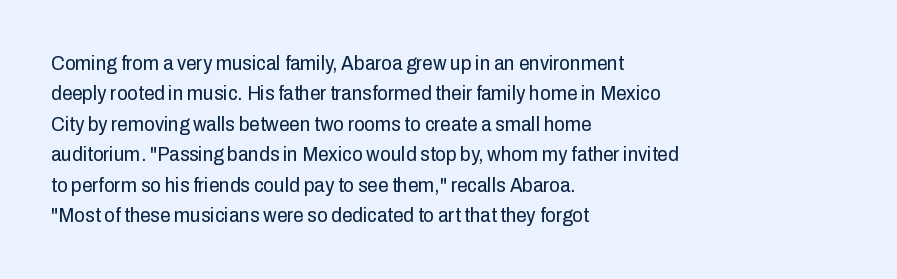
{"italic": "no", "bold": "no", "underline": "no", "align": "left", "line_spacing": "normal", "line_spacing_ratio": 1.45, "letter_spacing": "normal", "letter_spacing_em": 0.0, "glyph_px": 21}
